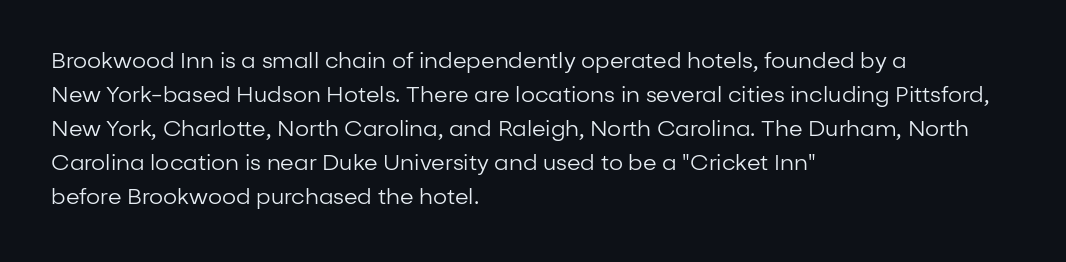
{"italic": "no", "bold": "no", "underline": "no", "align": "left", "line_spacing": "normal", "line_spacing_ratio": 1.55, "letter_spacing": "normal", "letter_spacing_em": 0.0, "glyph_px": 22}
